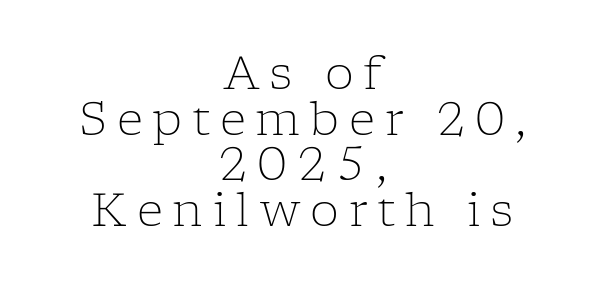
{"serif": "yes", "italic": "no", "bold": "no", "weight": "light", "width": "normal", "stroke_contrast": "low", "x_height": "medium", "monospaced": "no", "underline": "no", "align": "center", "line_spacing": "tight", "line_spacing_ratio": 0.99, "letter_spacing": "wide", "letter_spacing_em": 0.21, "glyph_px": 46}
